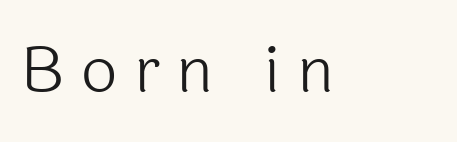
{"serif": "no", "italic": "no", "bold": "no", "weight": "light", "width": "normal", "x_height": "medium", "monospaced": "no", "underline": "no", "letter_spacing": "wide", "letter_spacing_em": 0.26, "glyph_px": 64}
